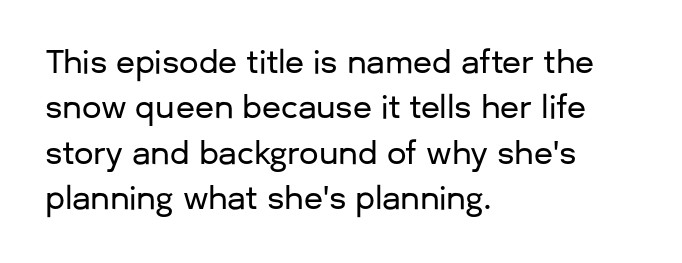
The image shows 31 px sans-serif type, upright; set left-aligned, normal line spacing (1.46x), normal letter spacing, not underlined; low stroke contrast and a medium x-height.
